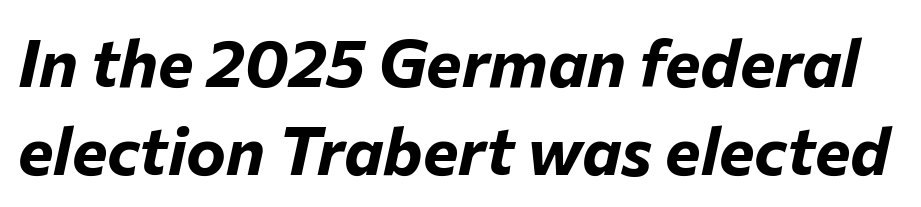
The image shows 67 px bold type, italic (leaning right); set normal line spacing (1.31x), normal letter spacing, not underlined; low stroke contrast and a medium x-height.
